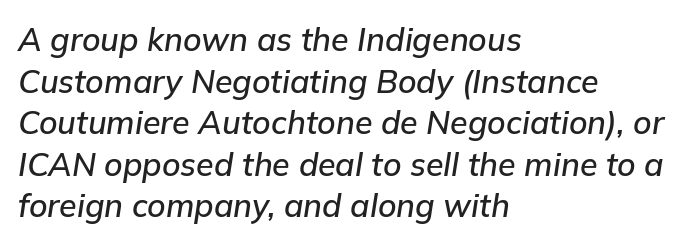
{"italic": "yes", "lean": "right", "slant_degrees": 9, "width": "normal", "stroke_contrast": "low", "x_height": "medium", "monospaced": "no", "underline": "no", "align": "left", "line_spacing": "normal", "line_spacing_ratio": 1.3, "letter_spacing": "normal", "letter_spacing_em": 0.0, "glyph_px": 32}
